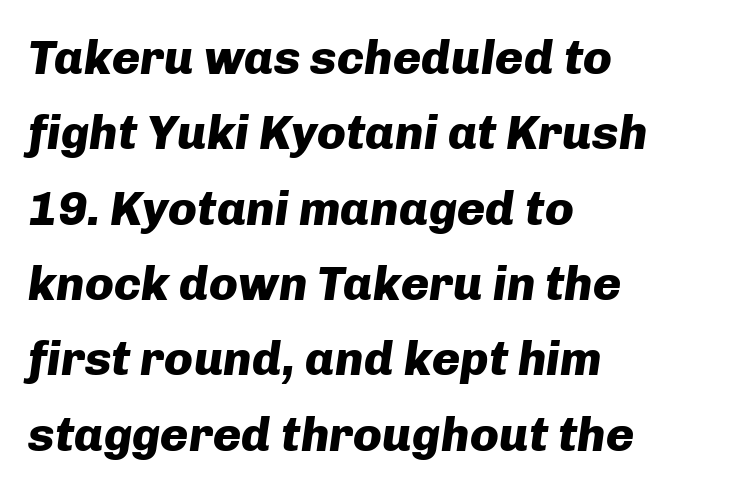
The image shows 48 px heavy type, italic (leaning right); set left-aligned, normal line spacing (1.57x), normal letter spacing, not underlined; low stroke contrast and a medium x-height.
